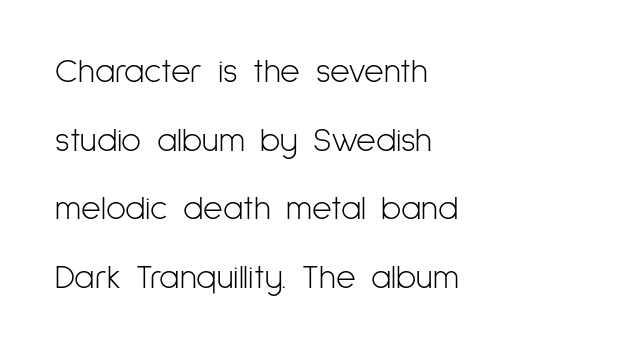
The image shows 34 px light, condensed sans-serif type, upright; set left-aligned, loose line spacing (2.02x), normal letter spacing, not underlined; low stroke contrast and a medium x-height.
